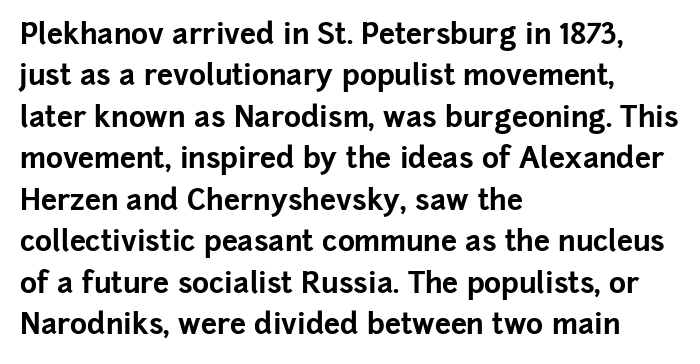
Q: Is the text bold? A: Yes.
Q: Is the text italic (slanted)? A: No, it is upright.
Q: Is the typeface a serif or a sans-serif typeface? A: Sans-serif.
Q: Is the text underlined? A: No.
Q: How is the paragraph aligned? A: Left-aligned.
Q: Is the spacing between letters normal or unusually wide? A: Normal.
Q: Is the spacing between lines tight, normal or loose? A: Normal.
Q: Width (condensed, normal, or wide)? A: Normal.
Q: Stroke contrast? A: Low.
Q: x-height? A: Medium.
Q: Monospaced? A: No.
